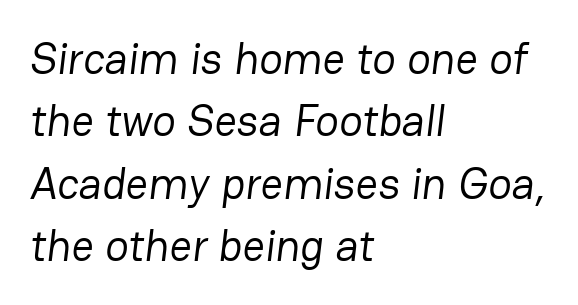
The image shows 44 px regular-weight sans-serif type; set left-aligned, normal line spacing (1.42x), normal letter spacing, not underlined; low stroke contrast and a medium x-height.
